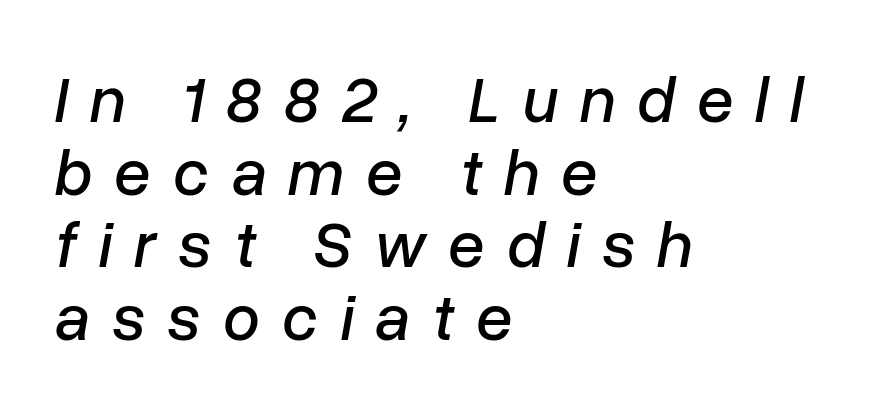
The image shows 66 px text type, italic (leaning right); set left-aligned, tight line spacing (1.1x), unusually wide letter spacing (+0.33 em), not underlined; low stroke contrast and a medium x-height.
